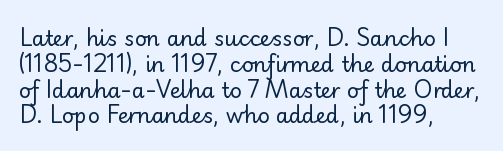
Q: Is the text bold? A: No.
Q: Is the text italic (slanted)? A: No, it is upright.
Q: Is the text underlined? A: No.
Q: How is the paragraph aligned? A: Left-aligned.
Q: Is the spacing between letters normal or unusually wide? A: Normal.
